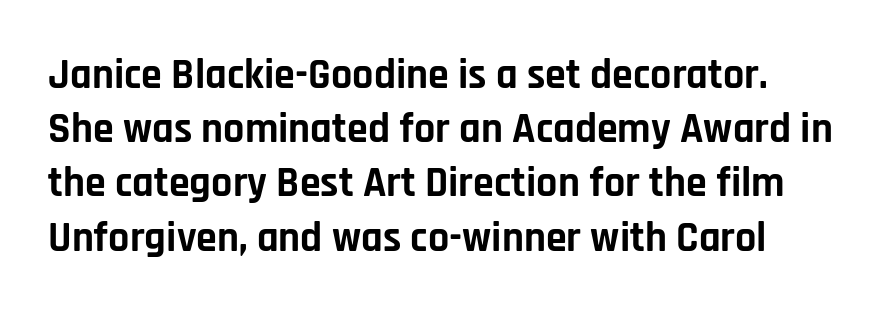
Q: Is the text bold? A: Yes.
Q: Is the text italic (slanted)? A: No, it is upright.
Q: Is the typeface a serif or a sans-serif typeface? A: Sans-serif.
Q: Is the text underlined? A: No.
Q: Is the spacing between letters normal or unusually wide? A: Normal.
Q: Is the spacing between lines tight, normal or loose? A: Normal.
Q: Width (condensed, normal, or wide)? A: Normal.
Q: Stroke contrast? A: Low.
Q: x-height? A: Large.
Q: Monospaced? A: No.
